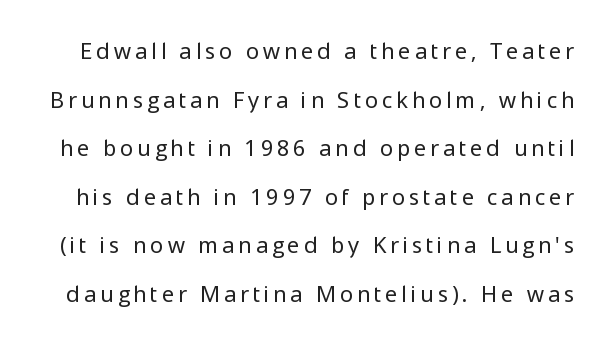
The image shows 22 px text type, upright; set loose line spacing (2.21x), not underlined.
